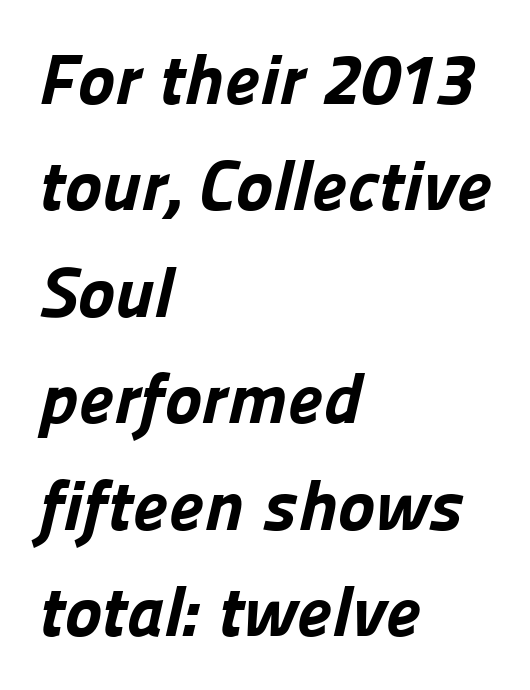
{"serif": "no", "bold": "yes", "weight": "bold", "width": "normal", "stroke_contrast": "low", "x_height": "medium", "monospaced": "no", "underline": "no", "align": "left", "line_spacing": "normal", "line_spacing_ratio": 1.5, "letter_spacing": "normal", "letter_spacing_em": 0.0, "glyph_px": 71}
